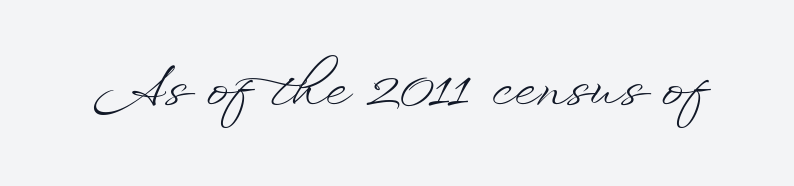
{"bold": "no", "weight": "light", "width": "wide", "stroke_contrast": "low", "x_height": "small", "monospaced": "no", "underline": "no", "letter_spacing": "normal", "letter_spacing_em": 0.0, "glyph_px": 55}
